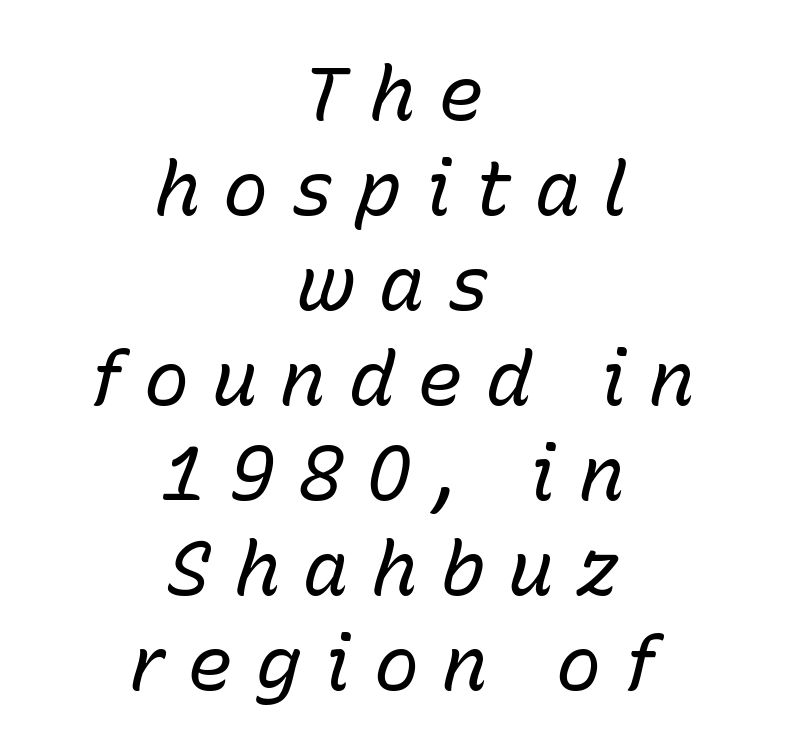
The image shows 76 px regular-weight type, italic (leaning right); set centered, normal line spacing (1.25x), unusually wide letter spacing (+0.3 em), not underlined; low stroke contrast and a medium x-height.
